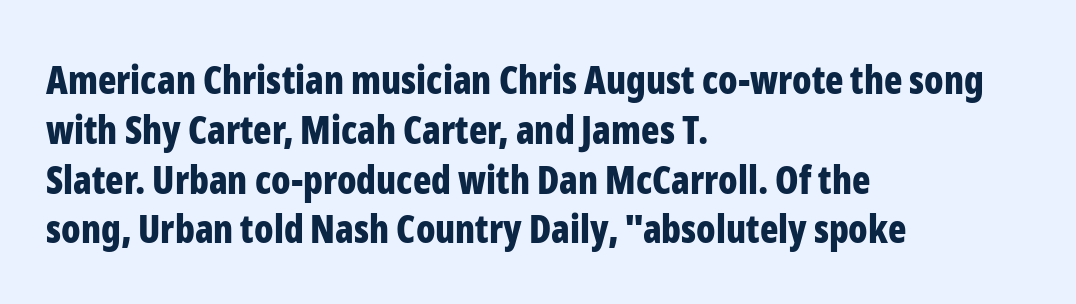
The image shows 38 px bold, condensed sans-serif type, upright; set left-aligned, normal line spacing (1.31x), normal letter spacing, not underlined; low stroke contrast and a medium x-height.
